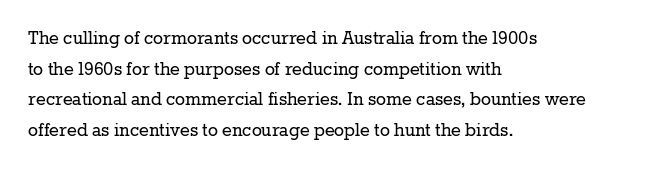
The strip under each line holds only bare page. The lines in this sample share a left origin and differ only in where they stop. The block of text has a typical density, with ordinary space between rows. A typesetter would call this zero additional tracking. Each stroke keeps to a modest, everyday thickness or less. Style check: upright.
